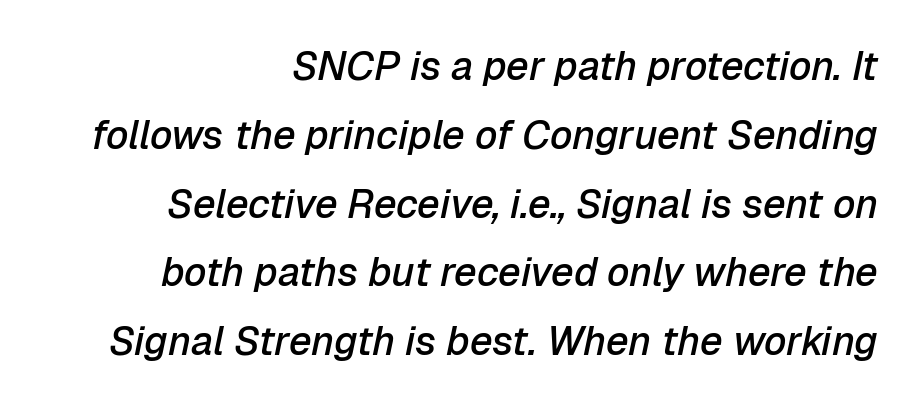
The image shows 40 px semibold type, italic (leaning right); set right-aligned, line spacing 1.72x, normal letter spacing, not underlined; low stroke contrast and a medium x-height.
